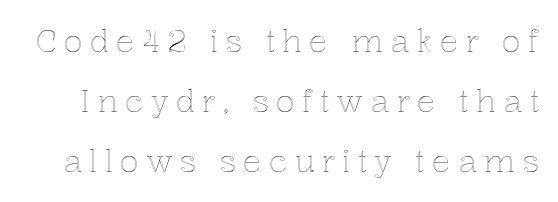
These lines were composed using upright roman letters. There is plenty of visible air inserted between adjacent glyphs. Rule under the text: the space is simply empty. Vertical spacing — loose. Think of a printed novel: that variable character pitch is what you see here.
